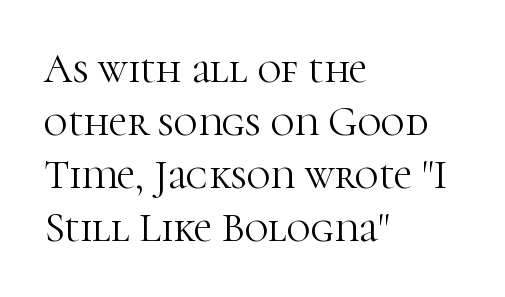
{"serif": "yes", "italic": "no", "bold": "no", "weight": "light", "width": "normal", "stroke_contrast": "high", "x_height": "medium", "monospaced": "no", "underline": "no", "align": "left", "line_spacing": "normal", "line_spacing_ratio": 1.29, "letter_spacing": "normal", "letter_spacing_em": 0.0, "glyph_px": 41}
